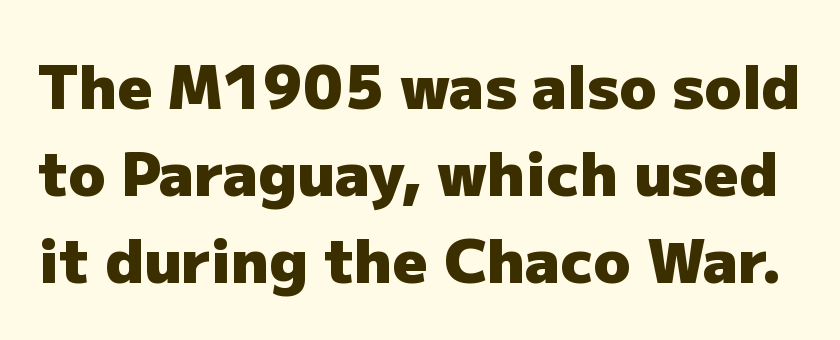
{"serif": "no", "italic": "no", "bold": "yes", "weight": "heavy", "width": "normal", "stroke_contrast": "low", "x_height": "medium", "monospaced": "no", "underline": "no", "line_spacing": "normal", "line_spacing_ratio": 1.43, "letter_spacing": "normal", "letter_spacing_em": 0.0, "glyph_px": 61}
